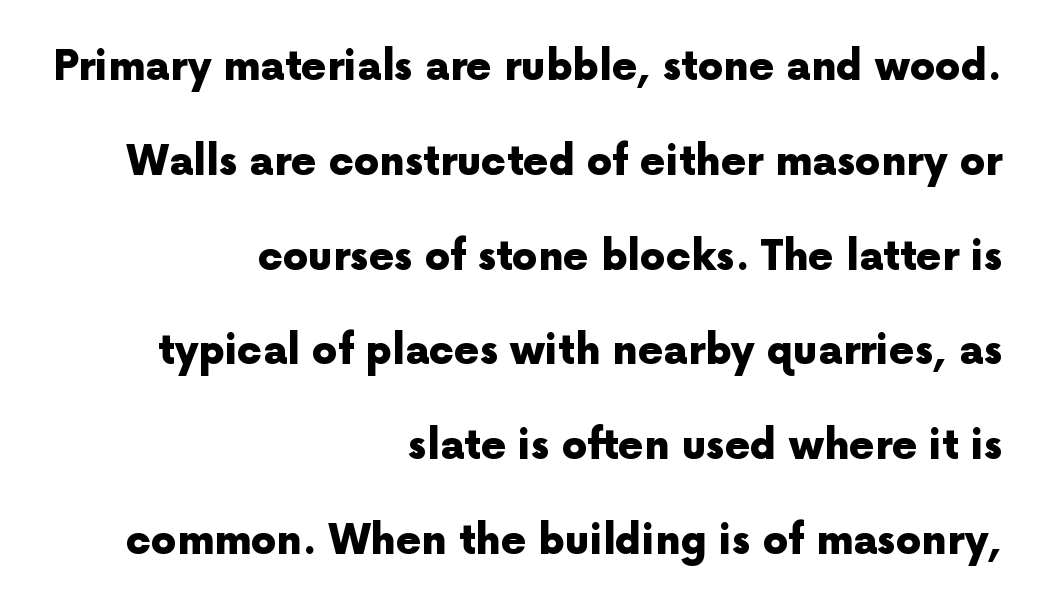
The image shows 40 px heavy sans-serif type, upright; set right-aligned, loose line spacing (2.37x), normal letter spacing, not underlined; a medium x-height.
